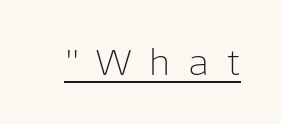
The rendering shows plain stroke endings on the letterforms — a sans-serif design. This is not heavy type; no bold has been used. Like a heading marked for emphasis, these lines bear an underscore. The rendering inserts visible extra space after every character. Unlike italic type, these characters show no tilt at all.
